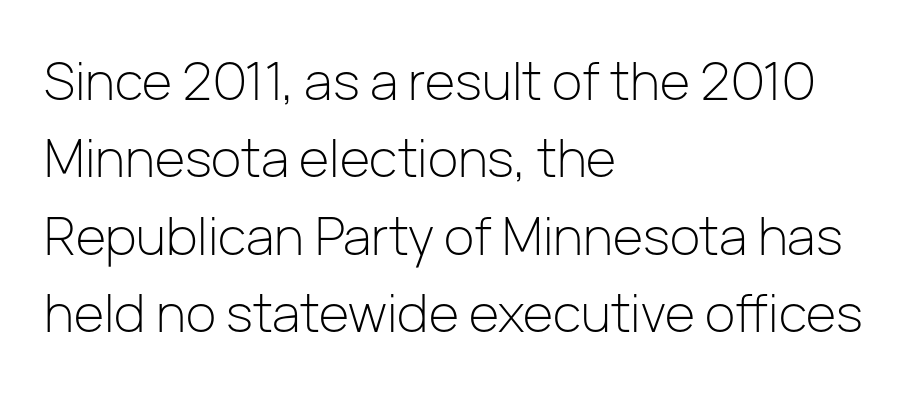
Q: Is the text bold? A: No.
Q: Is the text italic (slanted)? A: No, it is upright.
Q: Is the typeface a serif or a sans-serif typeface? A: Sans-serif.
Q: Is the text underlined? A: No.
Q: How is the paragraph aligned? A: Left-aligned.
Q: Is the spacing between letters normal or unusually wide? A: Normal.
Q: Is the spacing between lines tight, normal or loose? A: Normal.
Q: Width (condensed, normal, or wide)? A: Normal.
Q: Stroke contrast? A: Low.
Q: x-height? A: Medium.
Q: Monospaced? A: No.
